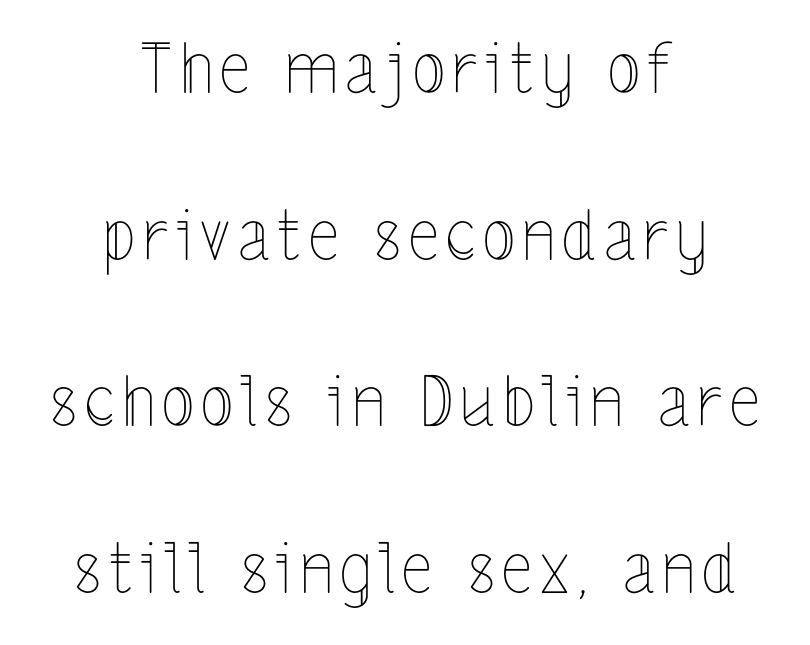
Q: Is the text bold? A: No.
Q: Is the text italic (slanted)? A: No, it is upright.
Q: Is the text underlined? A: No.
Q: How is the paragraph aligned? A: Centered.
Q: Is the spacing between lines tight, normal or loose? A: Loose.
Q: Width (condensed, normal, or wide)? A: Condensed.
Q: x-height? A: Medium.
Q: Monospaced? A: No.
